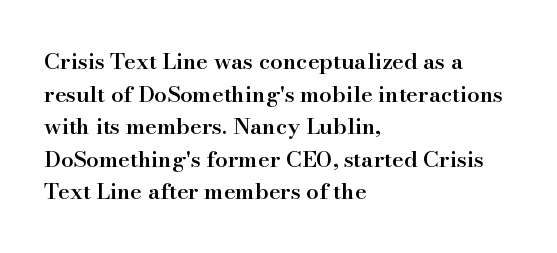
{"italic": "no", "bold": "semi", "underline": "no", "align": "left", "line_spacing": "normal", "line_spacing_ratio": 1.48, "letter_spacing": "normal", "letter_spacing_em": 0.0, "glyph_px": 22}
